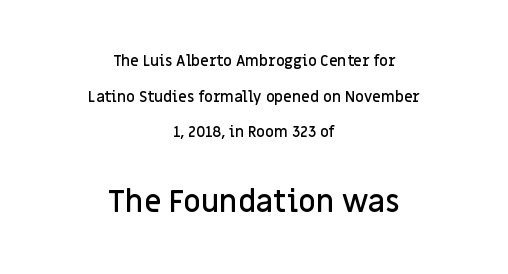
This is the in-between weight designers call semibold or demi. Varying glyph widths throughout — classic text-font behaviour. Vertical spacing — loose. Unlike italic type, these characters show no tilt at all. Each word holds together tightly as a unit, with standard inter-letter gaps. Both edges are ragged and mirror each other, which tells us the setting is centered.
